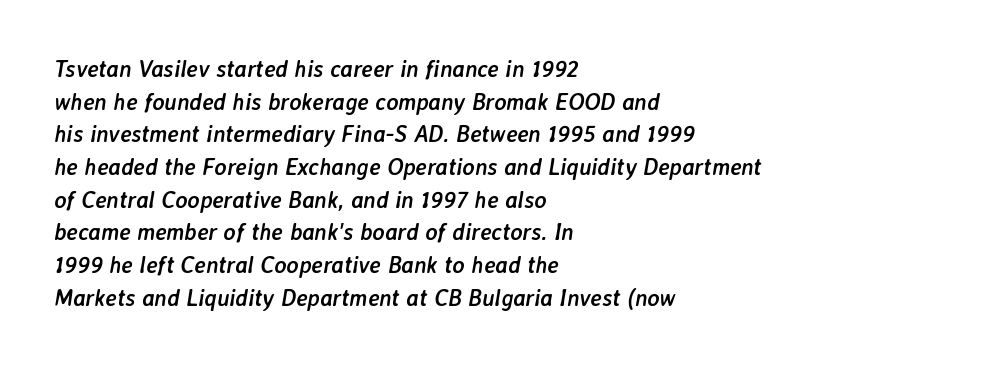
Q: Is the text bold? A: Yes.
Q: Is the text italic (slanted)? A: Yes, it leans right by about 7 degrees.
Q: Is the text underlined? A: No.
Q: How is the paragraph aligned? A: Left-aligned.
Q: Is the spacing between letters normal or unusually wide? A: Normal.
Q: Is the spacing between lines tight, normal or loose? A: Normal.
